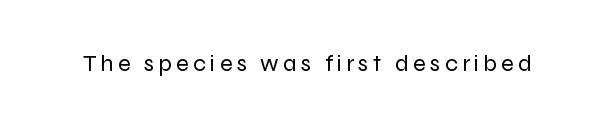
Q: Is the text bold? A: No.
Q: Is the text italic (slanted)? A: No, it is upright.
Q: Is the text underlined? A: No.
